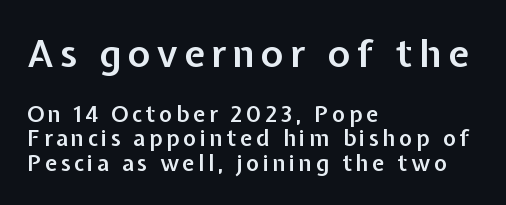
Q: Is the text bold? A: Semi-bold.
Q: Is the text italic (slanted)? A: No, it is upright.
Q: Is the typeface a serif or a sans-serif typeface? A: Sans-serif.
Q: Is the text underlined? A: No.
Q: How is the paragraph aligned? A: Left-aligned.
Q: Is the spacing between lines tight, normal or loose? A: Tight.
Q: Which block of text is set in a larger size, the first (top) or the second (bottom)? A: The first (top) one.
Q: Width (condensed, normal, or wide)? A: Normal.
Q: Stroke contrast? A: Low.
Q: x-height? A: Medium.
Q: Monospaced? A: No.
